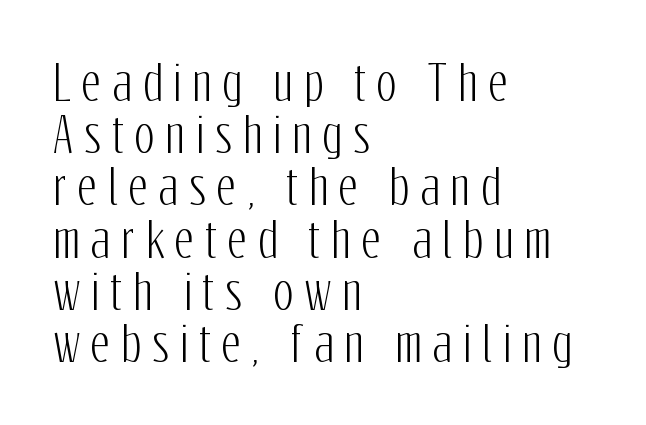
Q: Is the text italic (slanted)? A: No, it is upright.
Q: Is the typeface a serif or a sans-serif typeface? A: Sans-serif.
Q: Is the text underlined? A: No.
Q: How is the paragraph aligned? A: Left-aligned.
Q: Is the spacing between letters normal or unusually wide? A: Unusually wide.
Q: Is the spacing between lines tight, normal or loose? A: Tight.
Q: Width (condensed, normal, or wide)? A: Condensed.
Q: Stroke contrast? A: Low.
Q: x-height? A: Medium.
Q: Monospaced? A: No.
